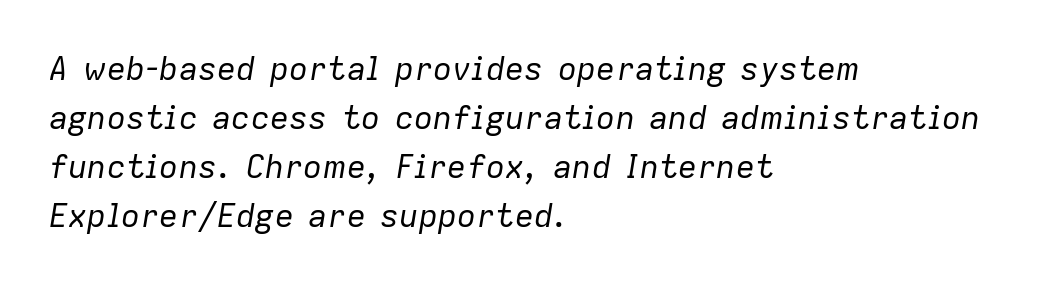
Q: Is the text bold? A: No.
Q: Is the text italic (slanted)? A: Yes, it leans right by about 9 degrees.
Q: Is the text underlined? A: No.
Q: How is the paragraph aligned? A: Left-aligned.
Q: Is the spacing between letters normal or unusually wide? A: Normal.
Q: Is the spacing between lines tight, normal or loose? A: Normal.
Q: Width (condensed, normal, or wide)? A: Normal.
Q: Stroke contrast? A: Low.
Q: x-height? A: Medium.
Q: Monospaced? A: No.
